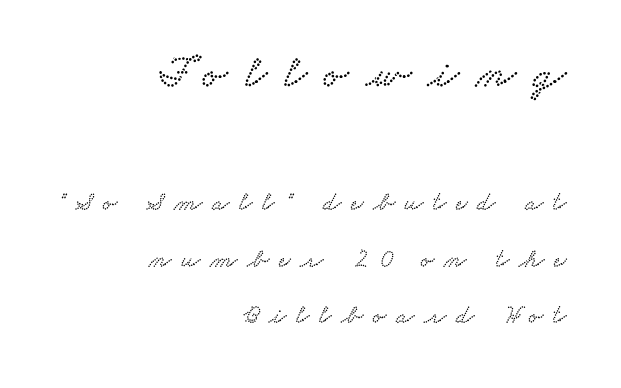
Q: Is the typeface a serif or a sans-serif typeface? A: Serif.
Q: Is the text underlined? A: No.
Q: How is the paragraph aligned? A: Right-aligned.
Q: Is the spacing between letters normal or unusually wide? A: Unusually wide.
Q: Is the spacing between lines tight, normal or loose? A: Loose.
Q: Which block of text is set in a larger size, the first (top) or the second (bottom)? A: The first (top) one.
Q: Width (condensed, normal, or wide)? A: Wide.
Q: Stroke contrast? A: Low.
Q: x-height? A: Small.
Q: Monospaced? A: No.
